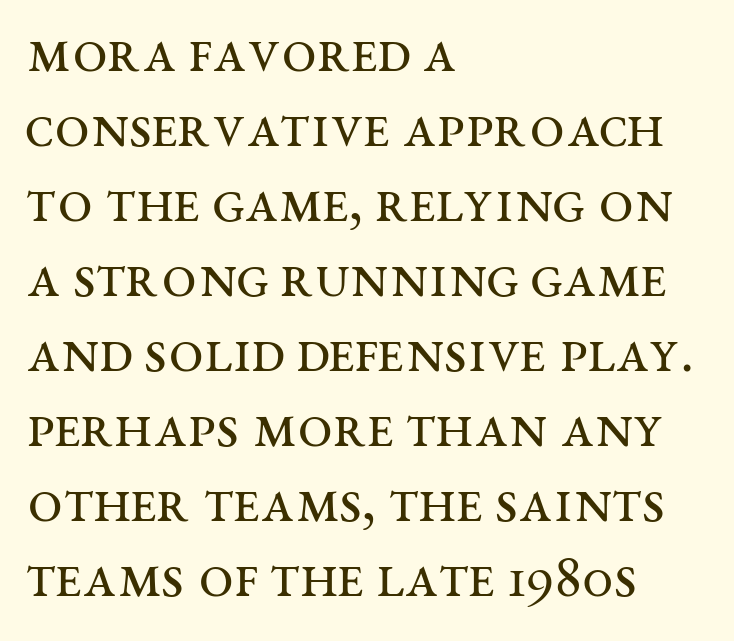
Q: Is the text bold? A: No.
Q: Is the text italic (slanted)? A: No, it is upright.
Q: Is the typeface a serif or a sans-serif typeface? A: Serif.
Q: Is the text underlined? A: No.
Q: How is the paragraph aligned? A: Left-aligned.
Q: Is the spacing between letters normal or unusually wide? A: Normal.
Q: Width (condensed, normal, or wide)? A: Wide.
Q: Stroke contrast? A: Medium.
Q: x-height? A: Large.
Q: Monospaced? A: No.
